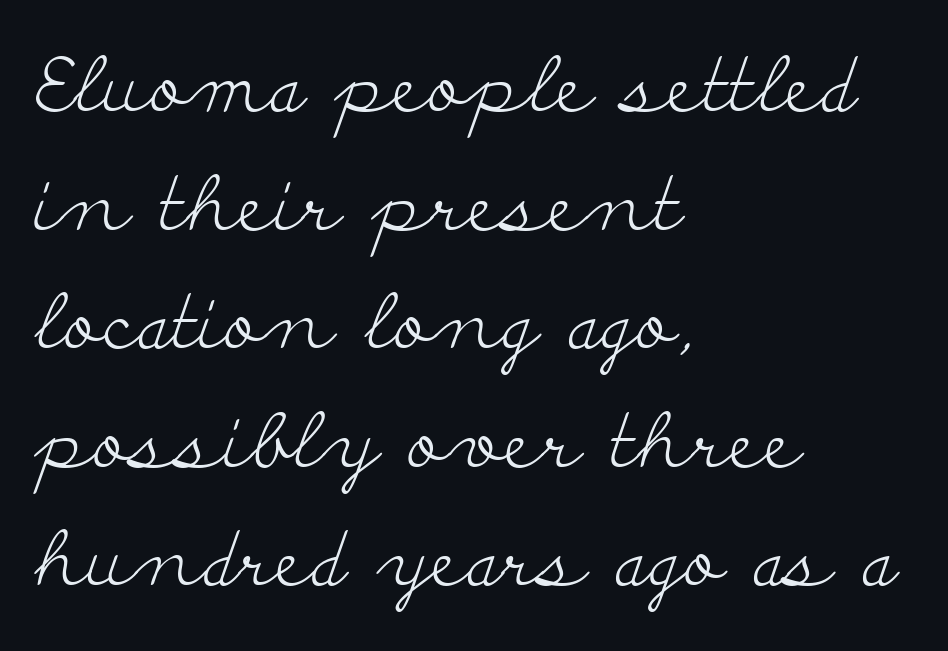
Letter spacing: default. Honestly, there is no underline to notice here at all. I'd call this a serif setting — the letters wear small feet. Layout note: lines flush left.
